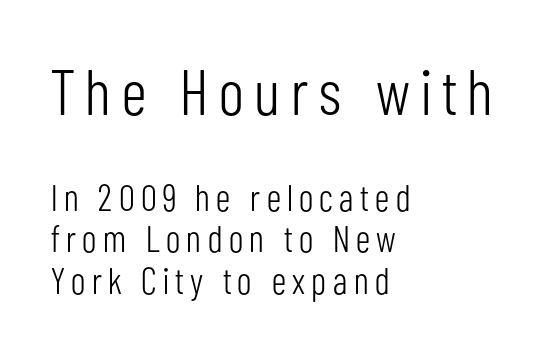
Each letter keeps its own natural width here, so spacing adapts to shape. Every stem runs plumb, perpendicular to the baseline. Stroke terminals: plain, sans-serif. The lines in this sample share a left origin and differ only in where they stop. Visually, the top section dominates because its glyphs are scaled up. The vertical gap from one line to the next is small.
